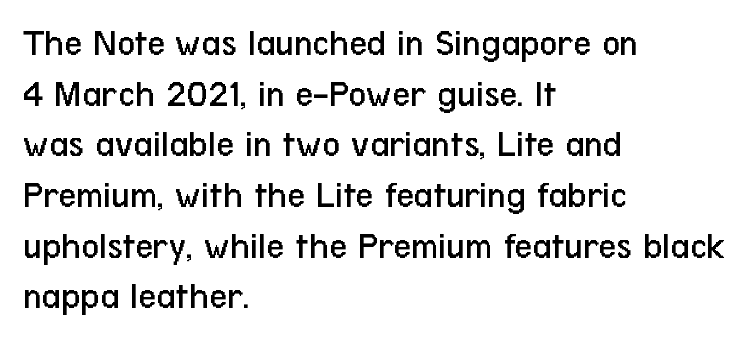
{"serif": "no", "italic": "no", "bold": "no", "weight": "regular", "width": "condensed", "stroke_contrast": "low", "x_height": "medium", "monospaced": "no", "underline": "no", "align": "left", "line_spacing": "normal", "line_spacing_ratio": 1.3, "letter_spacing": "normal", "letter_spacing_em": 0.0, "glyph_px": 39}
